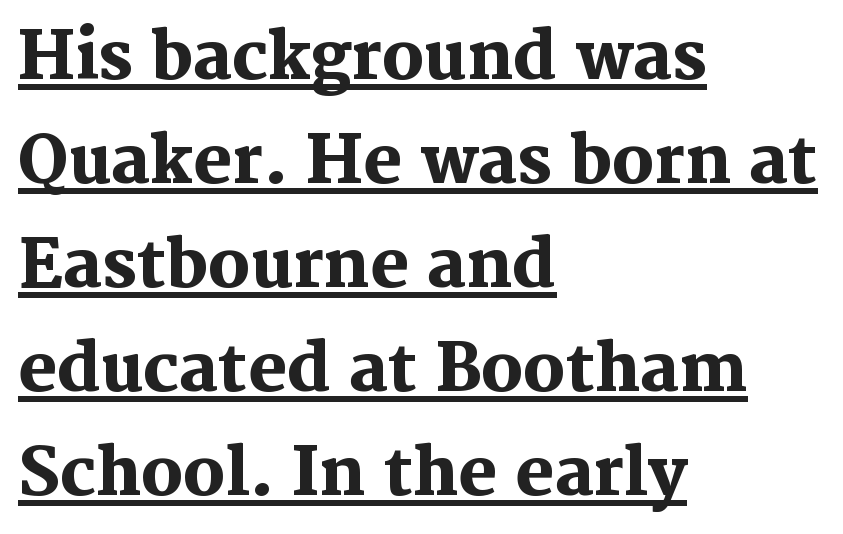
The image shows 65 px heavy serif type, upright; set left-aligned, normal line spacing (1.6x), normal letter spacing, underlined; medium stroke contrast and a medium x-height.
